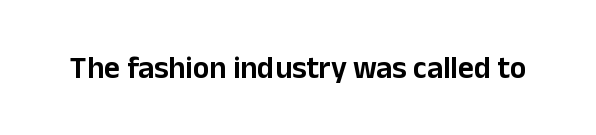
{"serif": "no", "italic": "no", "width": "normal", "stroke_contrast": "low", "x_height": "medium", "monospaced": "no", "underline": "no", "letter_spacing": "normal", "letter_spacing_em": 0.0, "glyph_px": 31}
